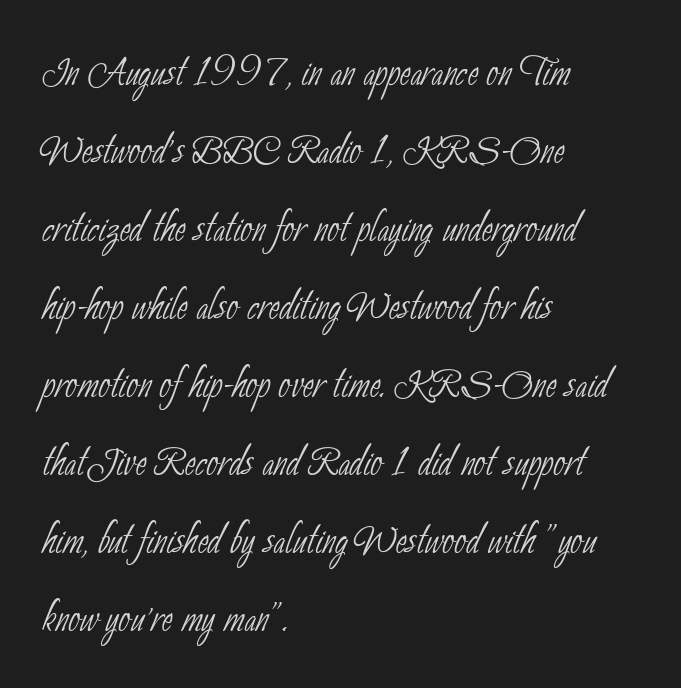
Unbolded letterforms with no extra heft. The passage shown is typeset with a sans-serif family. Compared with typical body copy, the letter spacing here is the same. This block has exactly the height ordinary leading produces. The rendering uses natural spacing where letterforms have individual widths.
